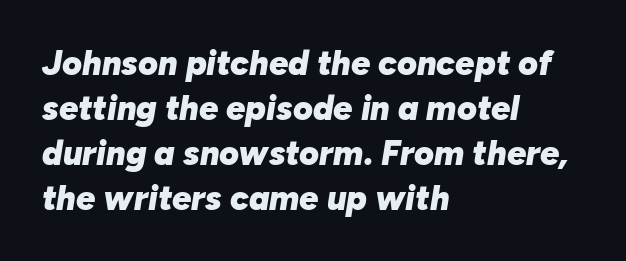
Q: Is the text bold? A: Yes.
Q: Is the text italic (slanted)? A: Yes, it leans right by about 10 degrees.
Q: Is the text underlined? A: No.
Q: How is the paragraph aligned? A: Left-aligned.
Q: Is the spacing between letters normal or unusually wide? A: Normal.
Q: Is the spacing between lines tight, normal or loose? A: Normal.
Q: Width (condensed, normal, or wide)? A: Normal.
Q: Stroke contrast? A: Low.
Q: x-height? A: Medium.
Q: Monospaced? A: No.
